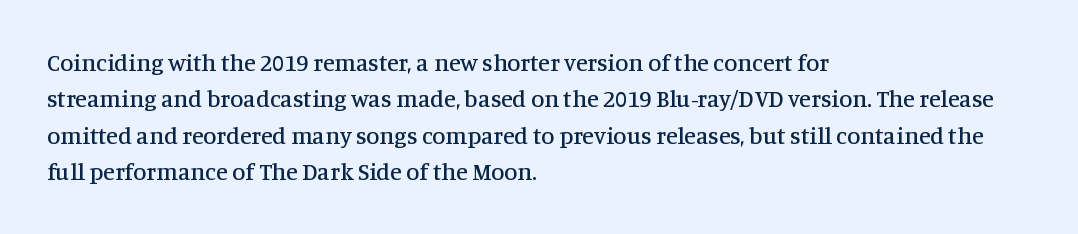
Q: Is the text italic (slanted)? A: No, it is upright.
Q: Is the text underlined? A: No.
Q: How is the paragraph aligned? A: Left-aligned.
Q: Is the spacing between letters normal or unusually wide? A: Normal.
Q: Is the spacing between lines tight, normal or loose? A: Normal.
